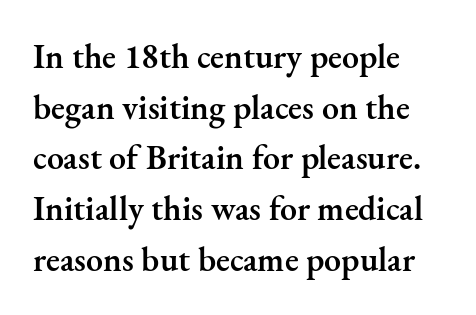
{"serif": "yes", "italic": "no", "bold": "semi", "weight": "semibold", "width": "normal", "stroke_contrast": "medium", "x_height": "small", "monospaced": "no", "underline": "no", "align": "left", "line_spacing": "normal", "line_spacing_ratio": 1.49, "letter_spacing": "normal", "letter_spacing_em": 0.0, "glyph_px": 34}
